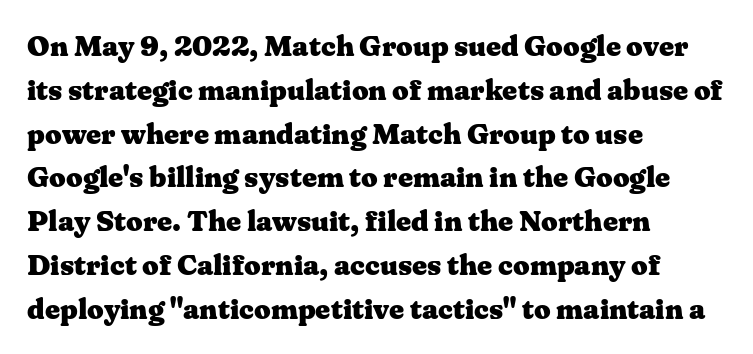
Nobody touched the tracking dial on this one. Typeset ragged right — the left edge is the straight one. Words float on clear page, feet unadorned. This is roman type, the default non-slanted kind.
